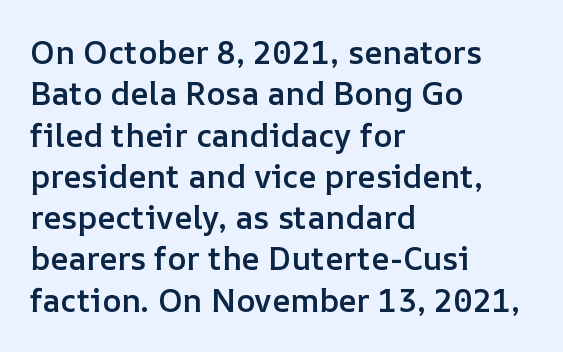
Where is the straight margin? On the left. A roman cut, with each character standing at attention. How heavy is the stroke? Medium-heavy — a semibold, shy of bold. Words float on clear page, feet unadorned.
